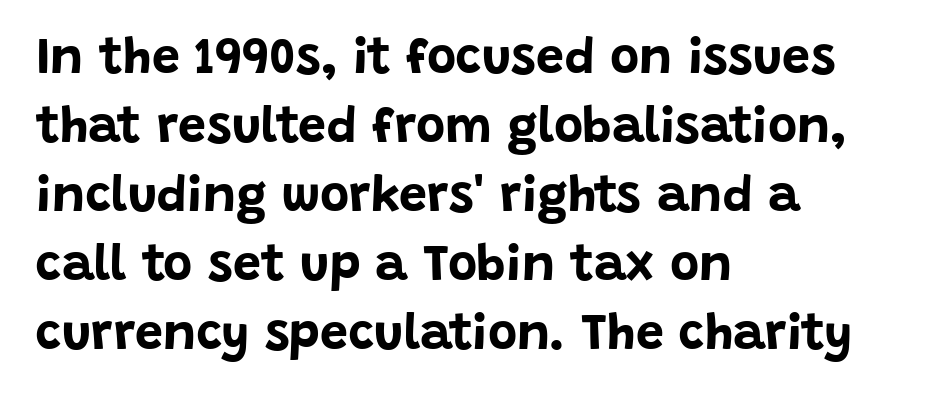
Q: Is the text bold? A: Yes.
Q: Is the text italic (slanted)? A: No, it is upright.
Q: Is the typeface a serif or a sans-serif typeface? A: Sans-serif.
Q: Is the text underlined? A: No.
Q: How is the paragraph aligned? A: Left-aligned.
Q: Is the spacing between letters normal or unusually wide? A: Normal.
Q: Is the spacing between lines tight, normal or loose? A: Normal.
Q: Width (condensed, normal, or wide)? A: Normal.
Q: Stroke contrast? A: Low.
Q: x-height? A: Large.
Q: Monospaced? A: No.
